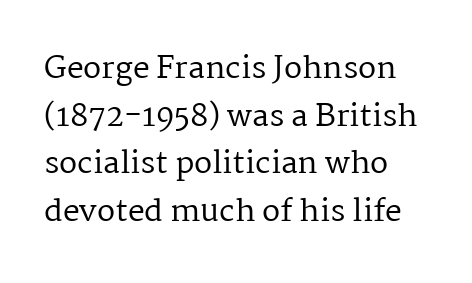
The image shows 30 px regular-weight serif type, upright; set left-aligned, normal line spacing (1.59x), normal letter spacing, not underlined; medium stroke contrast and a medium x-height.
